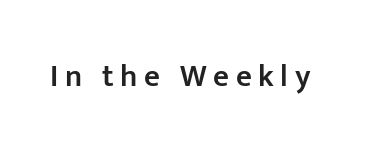
{"serif": "no", "italic": "no", "bold": "semi", "weight": "semibold", "width": "normal", "stroke_contrast": "low", "x_height": "medium", "monospaced": "no", "underline": "no", "letter_spacing": "wide", "letter_spacing_em": 0.21, "glyph_px": 31}
